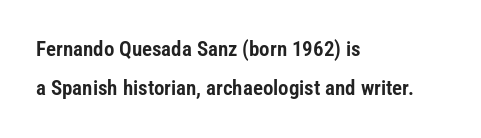
{"italic": "no", "underline": "no", "align": "left", "line_spacing_ratio": 1.88, "letter_spacing": "normal", "letter_spacing_em": 0.0, "glyph_px": 21}
